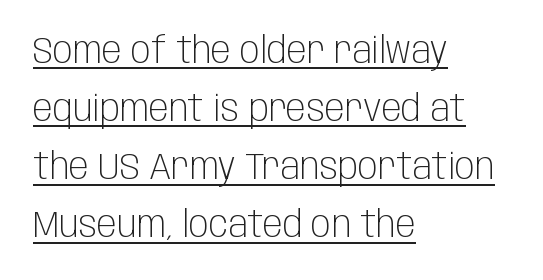
Q: Is the text bold? A: No.
Q: Is the text italic (slanted)? A: No, it is upright.
Q: Is the typeface a serif or a sans-serif typeface? A: Sans-serif.
Q: Is the text underlined? A: Yes.
Q: How is the paragraph aligned? A: Left-aligned.
Q: Is the spacing between letters normal or unusually wide? A: Normal.
Q: Is the spacing between lines tight, normal or loose? A: Normal.
Q: Width (condensed, normal, or wide)? A: Condensed.
Q: Stroke contrast? A: Low.
Q: x-height? A: Large.
Q: Monospaced? A: No.
